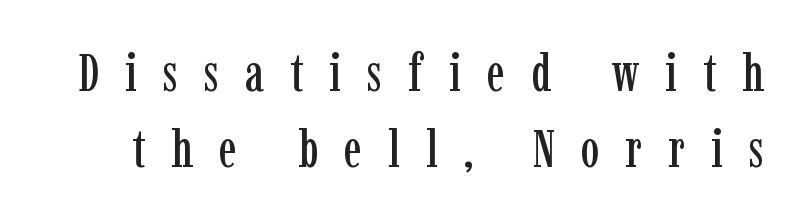
{"serif": "yes", "italic": "no", "width": "condensed", "stroke_contrast": "low", "x_height": "medium", "monospaced": "no", "underline": "no", "line_spacing": "normal", "line_spacing_ratio": 1.43, "letter_spacing": "wide", "letter_spacing_em": 0.49, "glyph_px": 53}
